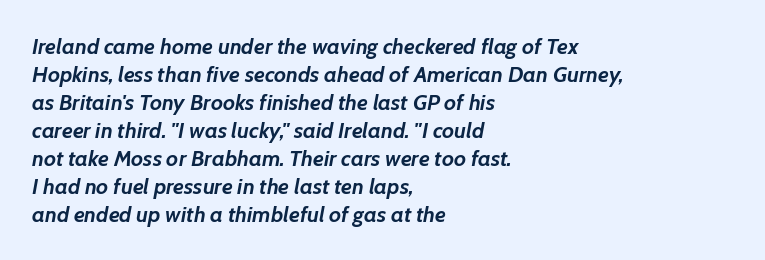
Q: Is the text bold? A: Yes.
Q: Is the text italic (slanted)? A: Yes, it leans right by about 7 degrees.
Q: Is the text underlined? A: No.
Q: How is the paragraph aligned? A: Left-aligned.
Q: Is the spacing between letters normal or unusually wide? A: Normal.
Q: Is the spacing between lines tight, normal or loose? A: Normal.
